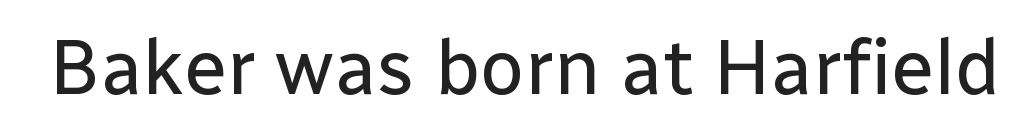
Characters follow at the spacing the type designer built in. The letters look calm and open, with moderate or lighter stems. Look at the bottom of the vertical strokes: they stop flat, with no serifs. Ordinary non-slanted type is in use. A typesetter would call this proportional, since set widths differ per character. Honestly, there is no underline to notice here at all.
